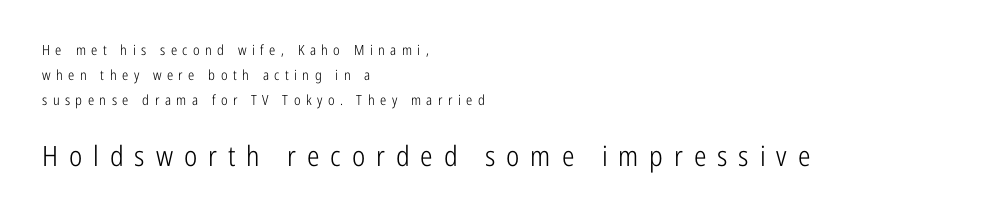
The image shows 28 px light, condensed sans-serif type, upright; set left-aligned, line spacing 1.8x, unusually wide letter spacing (+0.39 em), not underlined; the second (bottom) block is 2.0x larger; low stroke contrast and a medium x-height.
